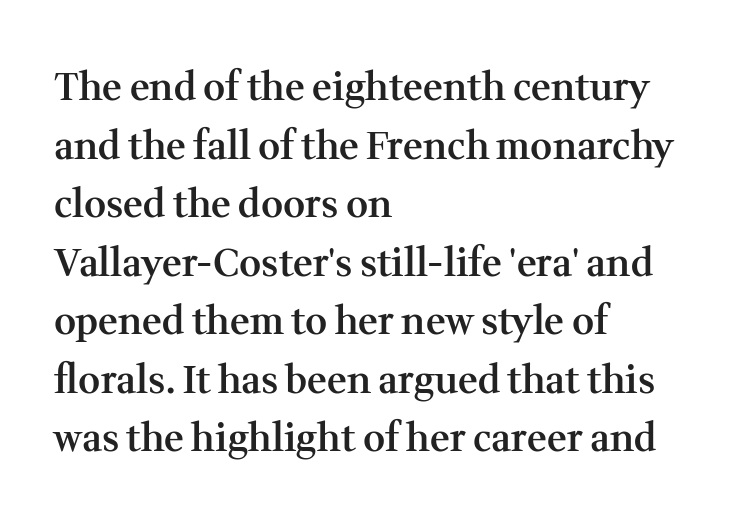
{"serif": "yes", "italic": "no", "bold": "semi", "weight": "semibold", "width": "normal", "stroke_contrast": "medium", "x_height": "medium", "monospaced": "no", "underline": "no", "align": "left", "line_spacing": "normal", "line_spacing_ratio": 1.54, "letter_spacing": "normal", "letter_spacing_em": 0.0, "glyph_px": 38}
